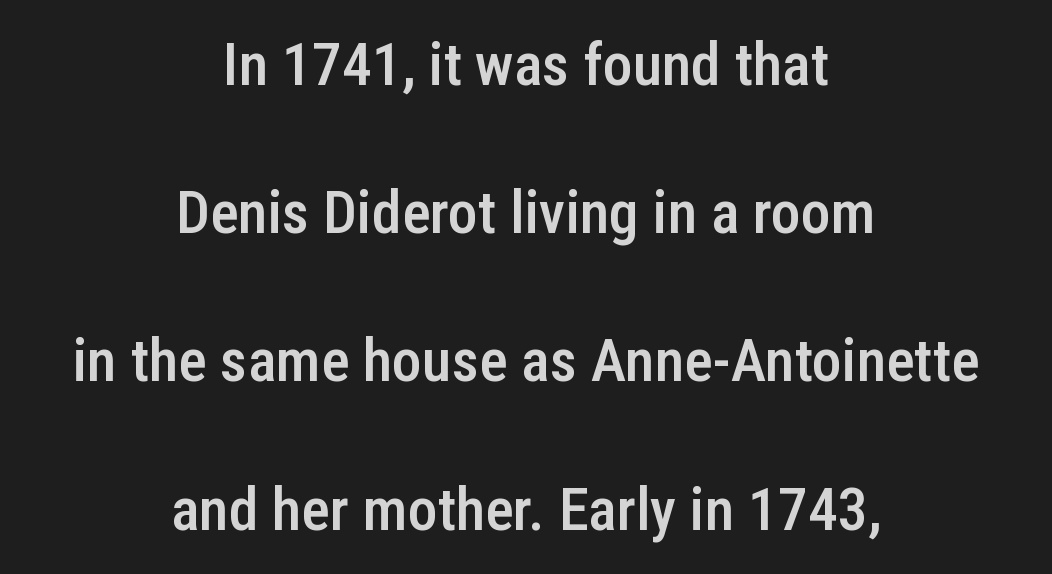
Q: Is the text bold? A: Semi-bold.
Q: Is the text italic (slanted)? A: No, it is upright.
Q: Is the typeface a serif or a sans-serif typeface? A: Sans-serif.
Q: Is the text underlined? A: No.
Q: How is the paragraph aligned? A: Centered.
Q: Is the spacing between letters normal or unusually wide? A: Normal.
Q: Is the spacing between lines tight, normal or loose? A: Loose.
Q: Width (condensed, normal, or wide)? A: Condensed.
Q: Stroke contrast? A: Low.
Q: x-height? A: Medium.
Q: Monospaced? A: No.
